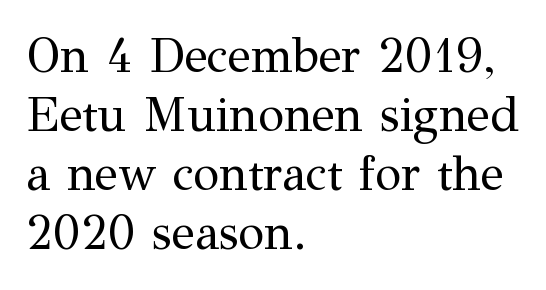
Q: Is the text bold? A: No.
Q: Is the text italic (slanted)? A: No, it is upright.
Q: Is the typeface a serif or a sans-serif typeface? A: Serif.
Q: Is the text underlined? A: No.
Q: How is the paragraph aligned? A: Left-aligned.
Q: Is the spacing between letters normal or unusually wide? A: Normal.
Q: Width (condensed, normal, or wide)? A: Normal.
Q: Stroke contrast? A: Medium.
Q: x-height? A: Medium.
Q: Monospaced? A: No.
